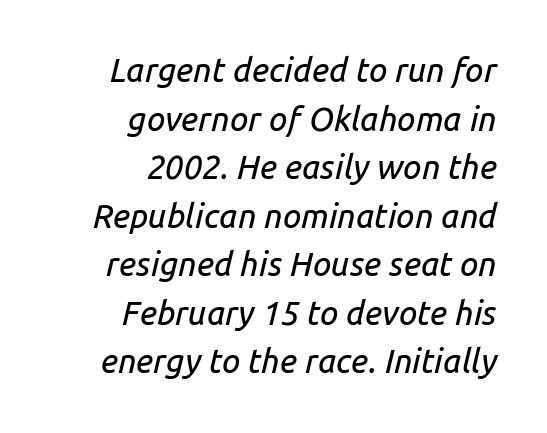
Emphasis-style slanted type is in use. Is the block centered? No — it sits flush against the right margin. The gap between lines stays unmarked. The rendering uses natural spacing where letterforms have individual widths.
